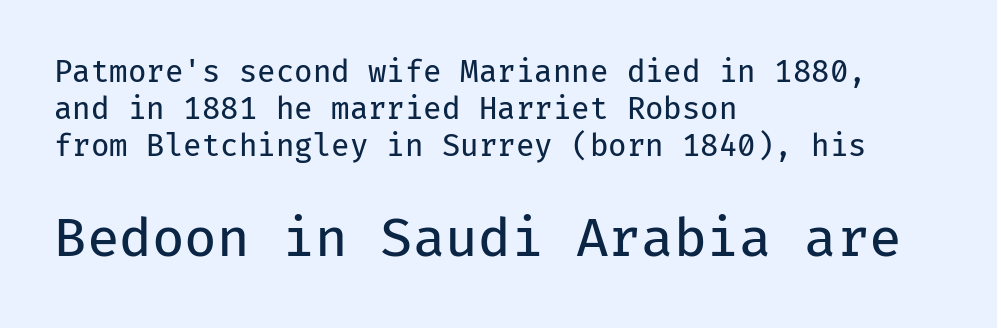
{"serif": "no", "italic": "no", "bold": "no", "weight": "regular", "width": "normal", "stroke_contrast": "low", "x_height": "medium", "monospaced": "yes", "underline": "no", "align": "left", "line_spacing_ratio": 1.23, "letter_spacing": "normal", "letter_spacing_em": 0.0, "larger_block": "second", "size_ratio": 1.77, "glyph_px": 53}
